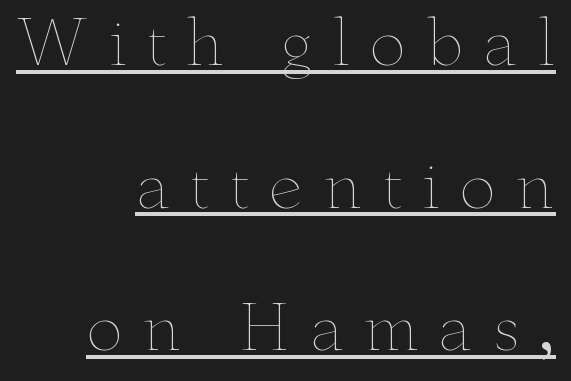
The image shows 62 px thin, wide type, upright; set right-aligned, loose line spacing (2.3x), unusually wide letter spacing (+0.31 em), underlined; low stroke contrast and a small x-height.
